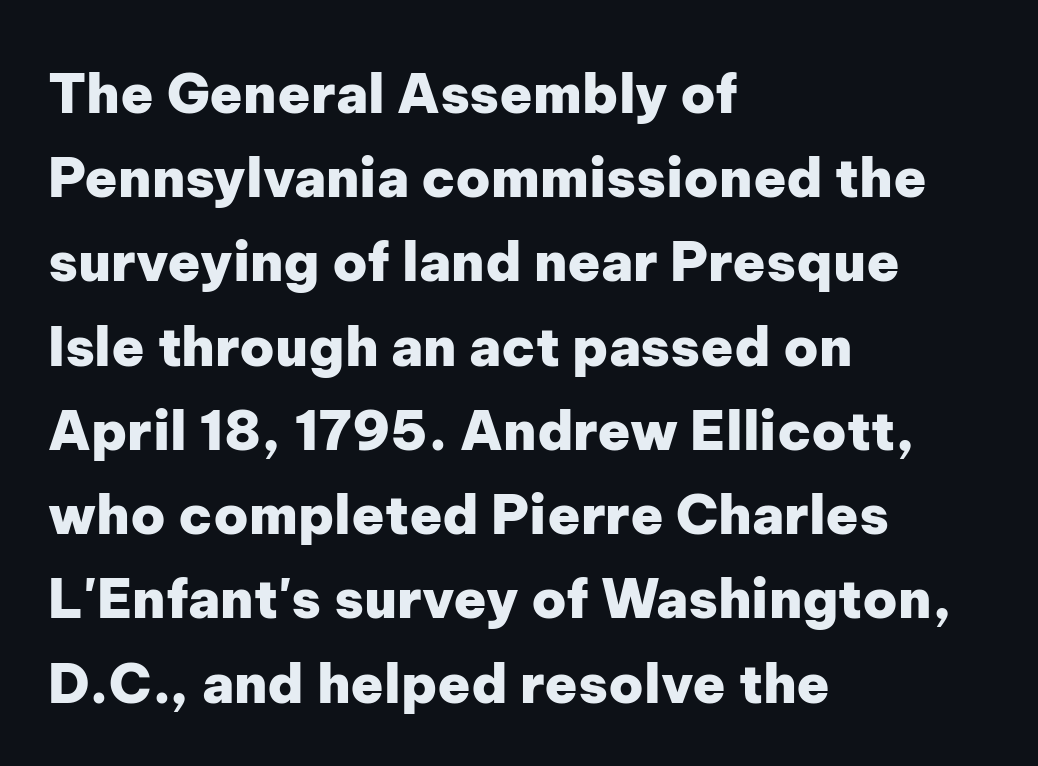
Q: Is the text bold? A: Yes.
Q: Is the text italic (slanted)? A: No, it is upright.
Q: Is the typeface a serif or a sans-serif typeface? A: Sans-serif.
Q: Is the text underlined? A: No.
Q: How is the paragraph aligned? A: Left-aligned.
Q: Is the spacing between letters normal or unusually wide? A: Normal.
Q: Is the spacing between lines tight, normal or loose? A: Normal.
Q: Width (condensed, normal, or wide)? A: Normal.
Q: Stroke contrast? A: Low.
Q: x-height? A: Medium.
Q: Monospaced? A: No.
